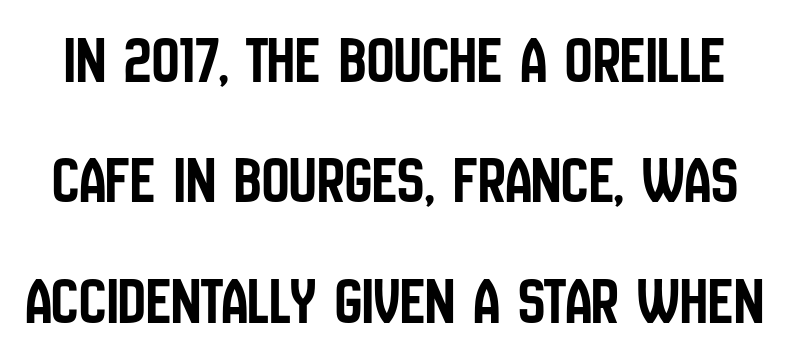
Q: Is the text italic (slanted)? A: No, it is upright.
Q: Is the typeface a serif or a sans-serif typeface? A: Sans-serif.
Q: Is the text underlined? A: No.
Q: Is the spacing between letters normal or unusually wide? A: Normal.
Q: Width (condensed, normal, or wide)? A: Condensed.
Q: Stroke contrast? A: Low.
Q: x-height? A: Large.
Q: Monospaced? A: No.
